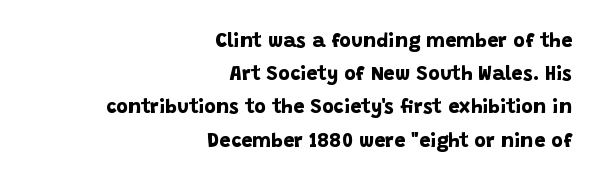
{"bold": "yes", "underline": "no", "align": "right", "line_spacing": "normal", "line_spacing_ratio": 1.66, "letter_spacing": "normal", "letter_spacing_em": 0.0, "glyph_px": 20}
